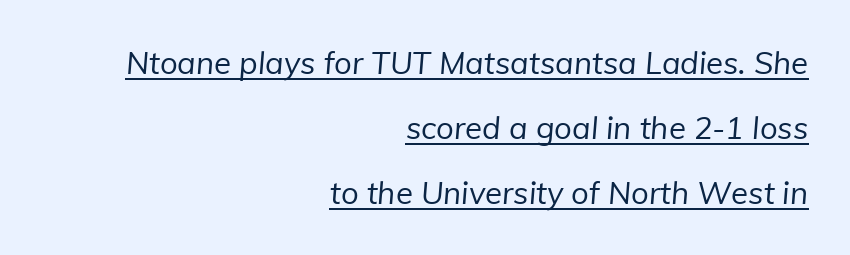
Q: Is the text bold? A: No.
Q: Is the typeface a serif or a sans-serif typeface? A: Sans-serif.
Q: Is the text underlined? A: Yes.
Q: How is the paragraph aligned? A: Right-aligned.
Q: Is the spacing between letters normal or unusually wide? A: Normal.
Q: Is the spacing between lines tight, normal or loose? A: Loose.
Q: Width (condensed, normal, or wide)? A: Normal.
Q: Stroke contrast? A: Low.
Q: x-height? A: Medium.
Q: Monospaced? A: No.
